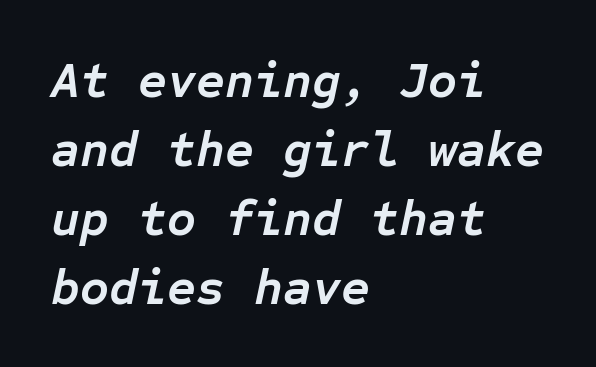
Honestly, the row spacing looks completely unremarkable. The rendering anchors every line to the left-hand side. Typographic density is high because the face is bold. Every character here occupies the same horizontal width, giving the sample a typewriter-like rhythm. The strip under each line holds only bare page.
